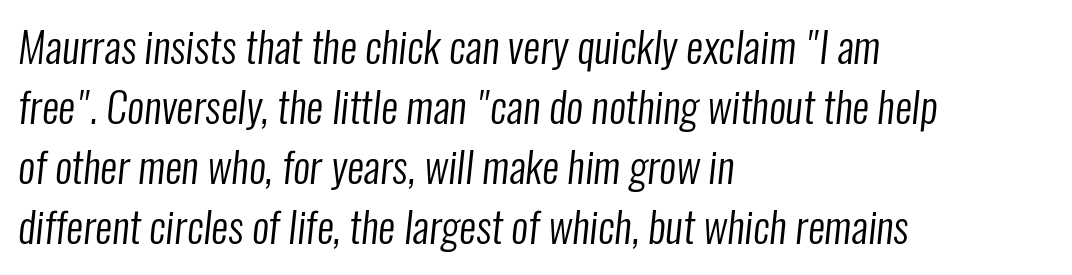
The image shows 42 px regular-weight, condensed sans-serif type; set left-aligned, normal line spacing (1.43x), normal letter spacing, not underlined; low stroke contrast and a medium x-height.
